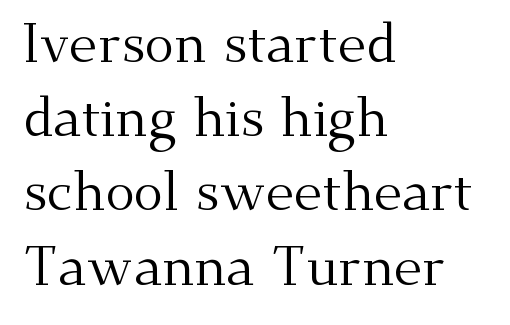
The image shows 55 px regular-weight serif type, upright; set left-aligned, normal line spacing (1.35x), normal letter spacing, not underlined; medium stroke contrast and a small x-height.
